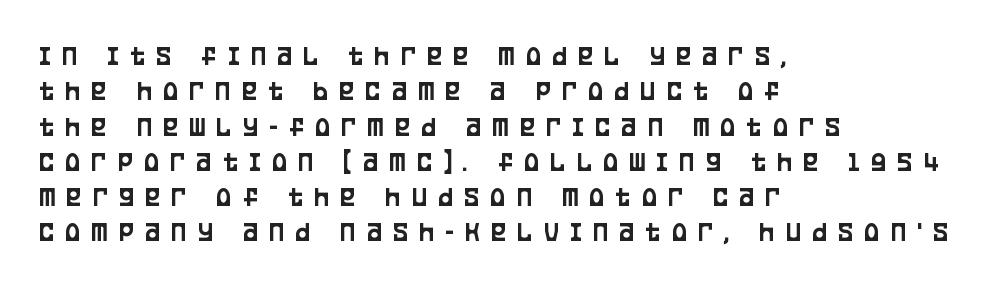
{"serif": "no", "italic": "no", "width": "condensed", "stroke_contrast": "low", "x_height": "large", "monospaced": "no", "underline": "no", "align": "left", "line_spacing": "normal", "line_spacing_ratio": 1.26, "letter_spacing": "wide", "letter_spacing_em": 0.41, "glyph_px": 28}
